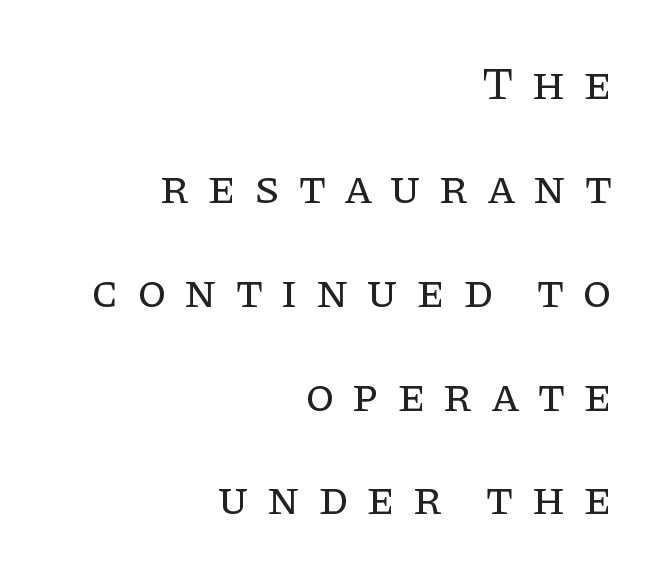
The image shows 47 px regular-weight serif type, upright; set right-aligned, loose line spacing (2.21x), unusually wide letter spacing (+0.38 em), not underlined; low stroke contrast and a large x-height.
